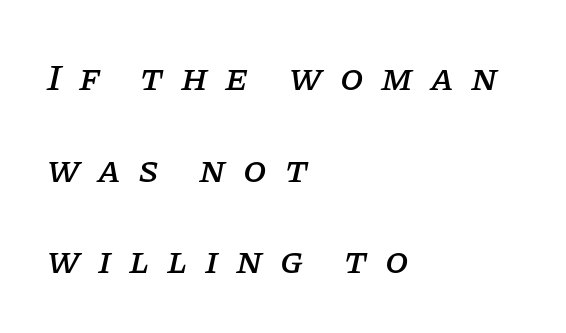
{"serif": "yes", "italic": "yes", "lean": "right", "slant_degrees": 11, "width": "normal", "stroke_contrast": "low", "x_height": "large", "monospaced": "no", "underline": "no", "align": "left", "line_spacing": "loose", "line_spacing_ratio": 2.41, "letter_spacing": "wide", "letter_spacing_em": 0.46, "glyph_px": 38}
